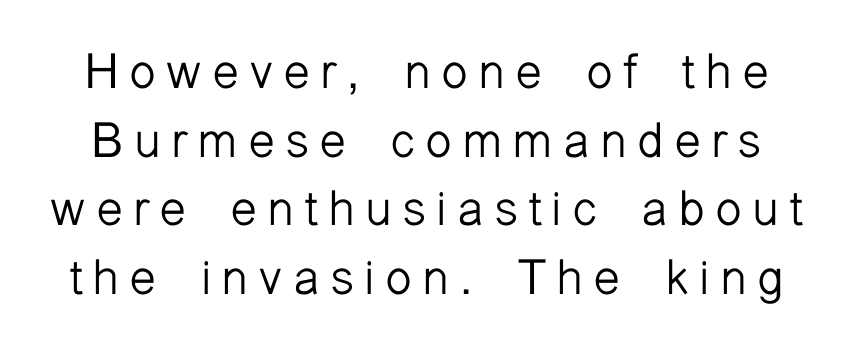
Classification — sans serif. Quick note: underline off. In terms of letterspacing, this is a distinctly airy, spread setting. This is roman type, the default non-slanted kind. Here the designer chose a conventional face with non-uniform glyph widths. The block of text has a typical density, with ordinary space between rows.
